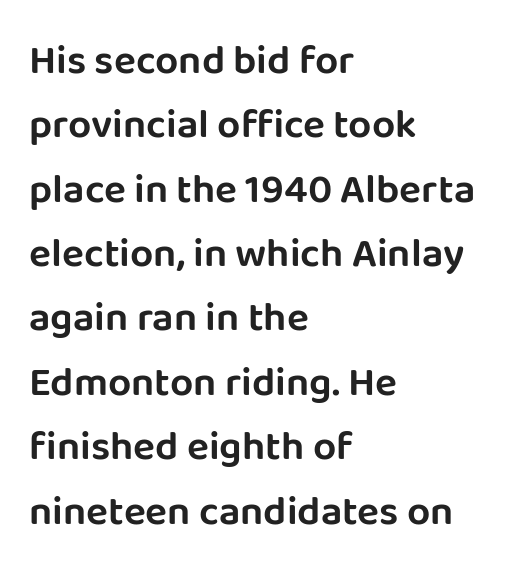
The image shows 41 px sans-serif type, upright; set left-aligned, normal line spacing (1.57x), normal letter spacing, not underlined; low stroke contrast and a large x-height.
